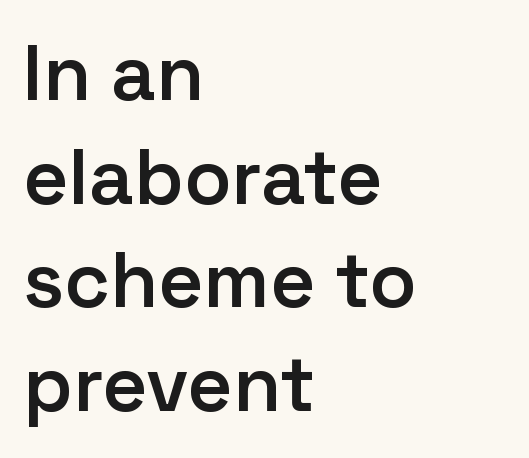
The image shows 78 px semibold sans-serif type, upright; set left-aligned, normal line spacing (1.33x), normal letter spacing, not underlined; low stroke contrast and a medium x-height.
